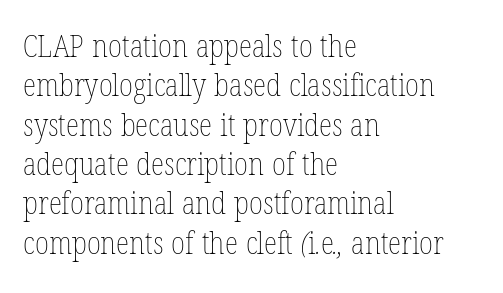
Each letter keeps its own natural width here, so spacing adapts to shape. Each new line begins a customary step beneath the previous one. The lines are quadded left. Spacing between characters is what you'd get straight out of the box.
